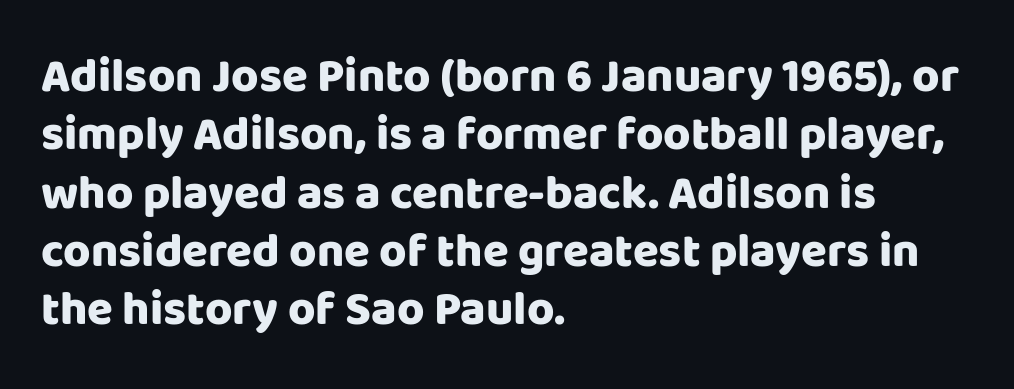
{"serif": "no", "italic": "no", "bold": "yes", "weight": "heavy", "width": "normal", "stroke_contrast": "low", "x_height": "large", "monospaced": "no", "underline": "no", "align": "left", "line_spacing_ratio": 1.24, "letter_spacing": "normal", "letter_spacing_em": 0.0, "glyph_px": 47}
